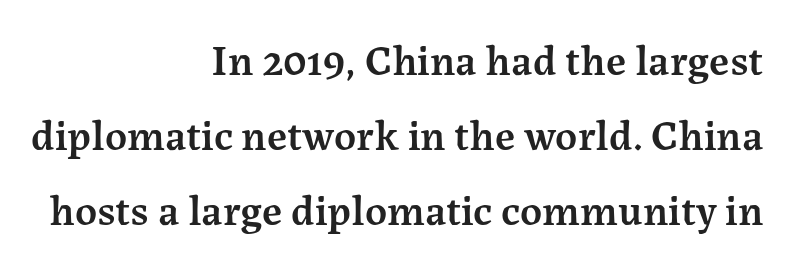
{"serif": "yes", "italic": "no", "bold": "semi", "weight": "semibold", "width": "normal", "stroke_contrast": "medium", "x_height": "medium", "monospaced": "no", "underline": "no", "align": "right", "line_spacing_ratio": 1.74, "letter_spacing": "normal", "letter_spacing_em": 0.0, "glyph_px": 43}
